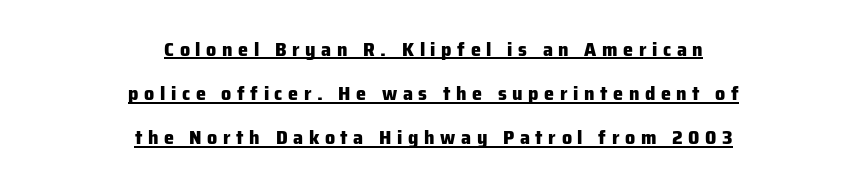
A typesetter would call this heavily tracked-out type. The type sits square on the baseline with zero lean. Chunky letters — that's bold for sure. Honestly, the underline is the first thing you notice here. Teacher's note: observe the equal gaps on both sides — that is centered alignment.
